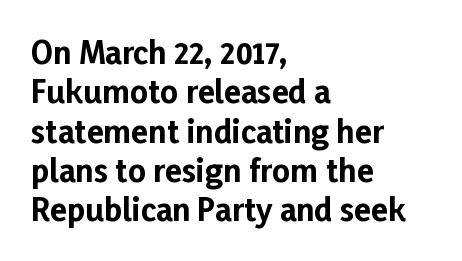
{"serif": "no", "italic": "no", "bold": "yes", "weight": "bold", "width": "normal", "stroke_contrast": "low", "x_height": "medium", "monospaced": "no", "underline": "no", "align": "left", "line_spacing": "normal", "line_spacing_ratio": 1.27, "letter_spacing": "normal", "letter_spacing_em": 0.0, "glyph_px": 31}
